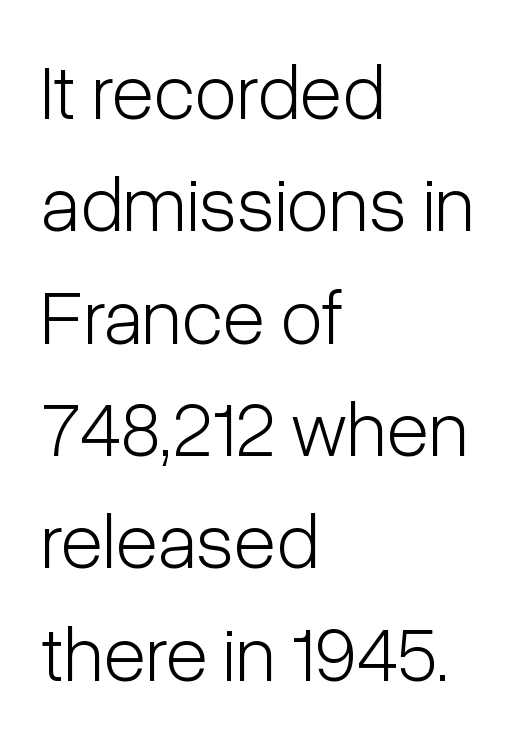
Q: Is the text bold? A: No.
Q: Is the text italic (slanted)? A: No, it is upright.
Q: Is the typeface a serif or a sans-serif typeface? A: Sans-serif.
Q: Is the text underlined? A: No.
Q: How is the paragraph aligned? A: Left-aligned.
Q: Is the spacing between letters normal or unusually wide? A: Normal.
Q: Is the spacing between lines tight, normal or loose? A: Normal.
Q: Width (condensed, normal, or wide)? A: Condensed.
Q: Stroke contrast? A: Low.
Q: x-height? A: Medium.
Q: Monospaced? A: No.
